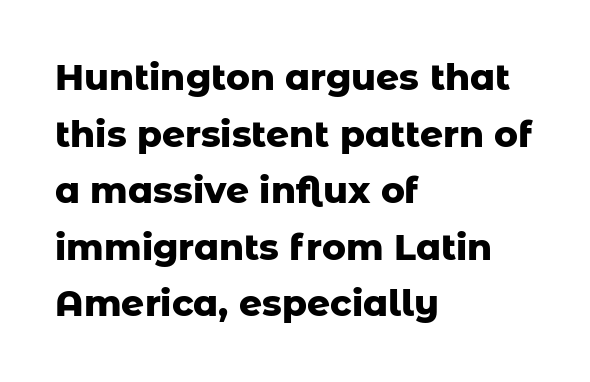
Do the letters lean? They stand straight. Typographically, this falls in the sans-serif category. This sample keeps an unexceptional amount of space between lines. Descender tails drop into unmarked territory. You could call the tracking neutral — neither tight nor loose.
